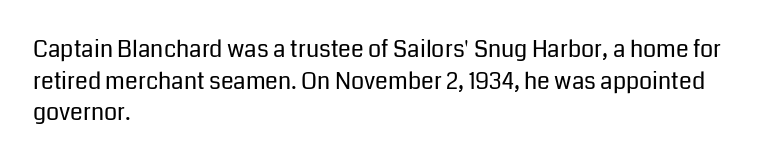
The image shows 23 px text type, upright; set left-aligned, normal line spacing (1.38x), normal letter spacing, not underlined.
